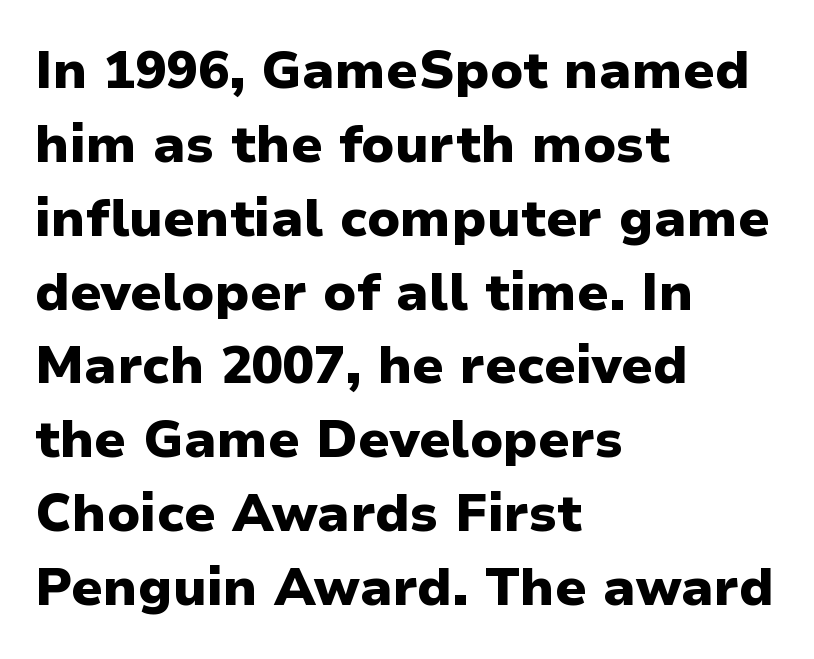
The image shows 52 px heavy sans-serif type, upright; set left-aligned, normal line spacing (1.42x), normal letter spacing, not underlined; low stroke contrast and a medium x-height.
